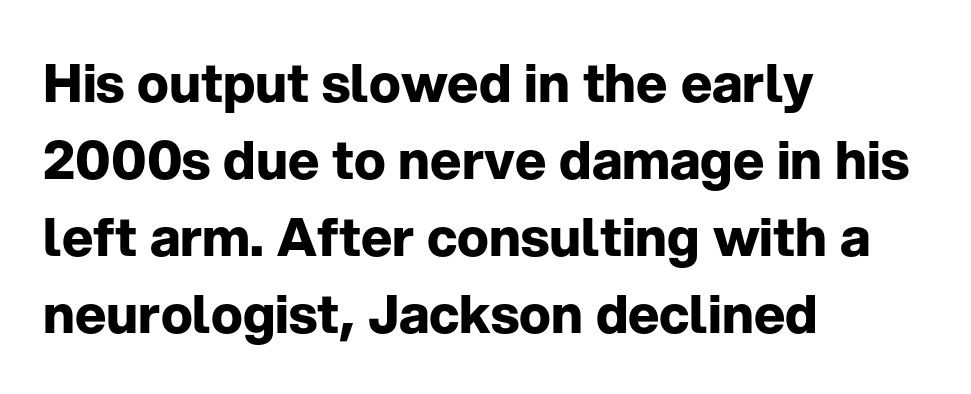
Q: Is the text bold? A: Yes.
Q: Is the text italic (slanted)? A: No, it is upright.
Q: Is the typeface a serif or a sans-serif typeface? A: Sans-serif.
Q: Is the text underlined? A: No.
Q: How is the paragraph aligned? A: Left-aligned.
Q: Is the spacing between letters normal or unusually wide? A: Normal.
Q: Is the spacing between lines tight, normal or loose? A: Normal.
Q: Width (condensed, normal, or wide)? A: Normal.
Q: Stroke contrast? A: Low.
Q: x-height? A: Medium.
Q: Monospaced? A: No.
